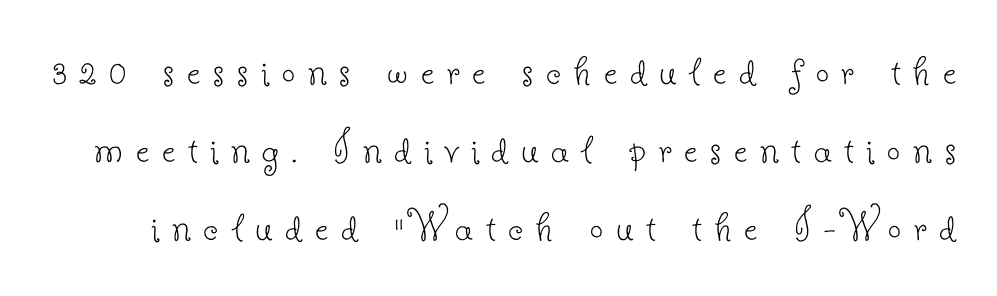
Serifs: yes, visible at the terminals of the letterforms. This rendering features lettering with no underline. Ordinary non-slanted type is in use. Is this a heavy cut? Hardly; it is regular or lighter.
